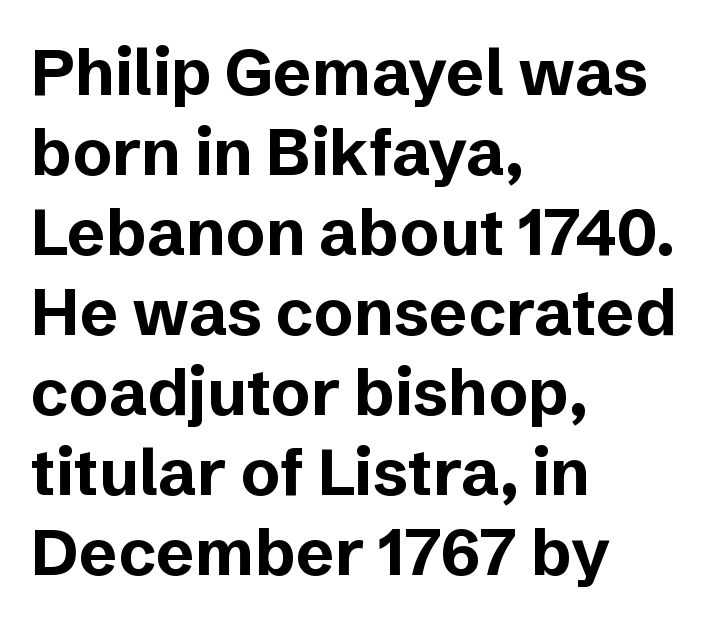
{"serif": "no", "italic": "no", "bold": "yes", "weight": "bold", "width": "normal", "stroke_contrast": "low", "x_height": "medium", "monospaced": "no", "underline": "no", "align": "left", "line_spacing_ratio": 1.23, "letter_spacing": "normal", "letter_spacing_em": 0.0, "glyph_px": 65}
